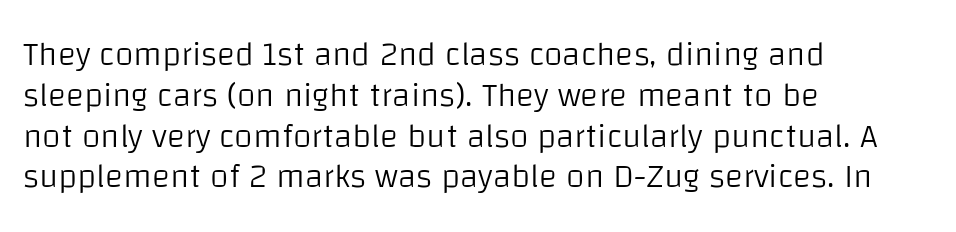
Q: Is the text bold? A: No.
Q: Is the text italic (slanted)? A: No, it is upright.
Q: Is the typeface a serif or a sans-serif typeface? A: Sans-serif.
Q: Is the text underlined? A: No.
Q: How is the paragraph aligned? A: Left-aligned.
Q: Is the spacing between letters normal or unusually wide? A: Normal.
Q: Width (condensed, normal, or wide)? A: Normal.
Q: Stroke contrast? A: Low.
Q: x-height? A: Large.
Q: Monospaced? A: No.
